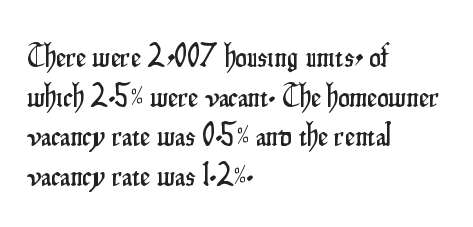
{"serif": "no", "italic": "no", "width": "condensed", "stroke_contrast": "low", "x_height": "small", "monospaced": "no", "underline": "no", "align": "left", "line_spacing_ratio": 1.24, "letter_spacing": "normal", "letter_spacing_em": 0.0, "glyph_px": 32}
